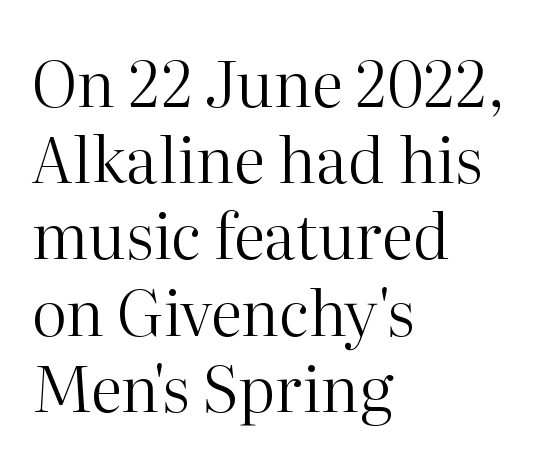
The image shows 63 px regular-weight serif type, upright; set left-aligned, line spacing 1.21x, normal letter spacing, not underlined; high stroke contrast and a medium x-height.
